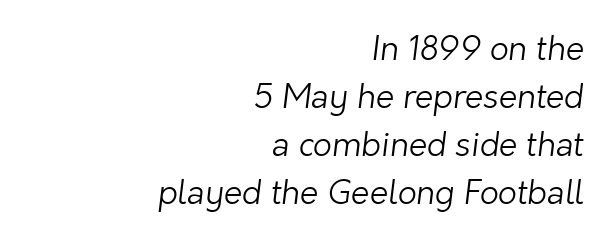
{"serif": "no", "bold": "no", "weight": "light", "width": "normal", "stroke_contrast": "low", "x_height": "medium", "monospaced": "no", "underline": "no", "align": "right", "line_spacing": "normal", "line_spacing_ratio": 1.45, "letter_spacing": "normal", "letter_spacing_em": 0.0, "glyph_px": 33}
